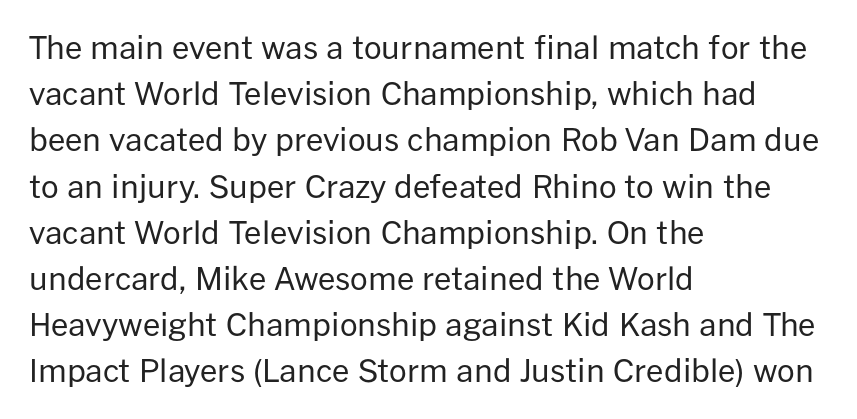
{"serif": "no", "italic": "no", "bold": "no", "weight": "regular", "width": "normal", "stroke_contrast": "low", "x_height": "medium", "monospaced": "no", "underline": "no", "align": "left", "line_spacing": "normal", "line_spacing_ratio": 1.49, "letter_spacing": "normal", "letter_spacing_em": 0.0, "glyph_px": 31}
